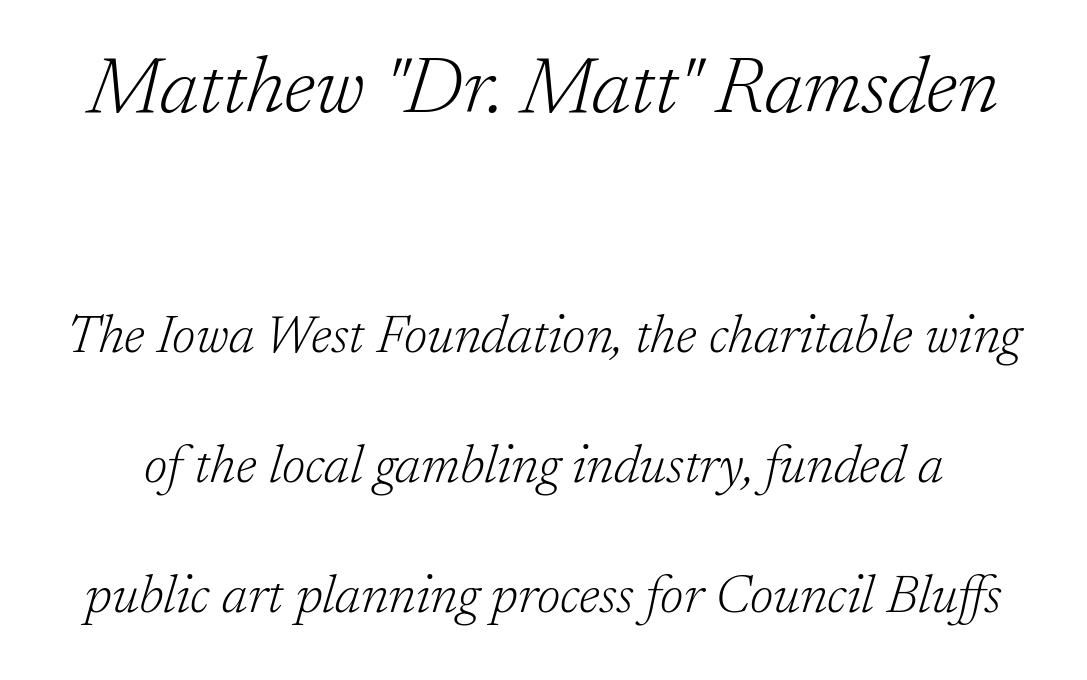
{"serif": "yes", "italic": "yes", "lean": "right", "slant_degrees": 17, "bold": "no", "weight": "light", "width": "normal", "stroke_contrast": "low", "x_height": "medium", "monospaced": "no", "underline": "no", "line_spacing": "loose", "line_spacing_ratio": 2.45, "letter_spacing": "normal", "letter_spacing_em": 0.0, "larger_block": "first", "size_ratio": 1.51, "glyph_px": 80}
